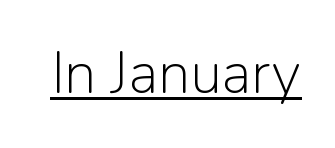
Stems and bowls with no extra thickness — not bold. Is this a fixed-width face? No — the glyphs have proportional, varying widths. Is this a sans? Yes — the strokes have no serifs. Students, note that the glyphs here touch the page at normal intervals.
